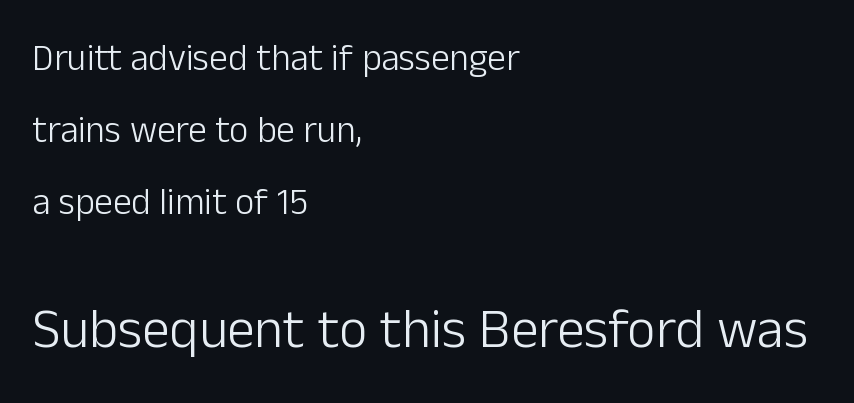
{"serif": "no", "italic": "no", "bold": "no", "weight": "light", "width": "normal", "stroke_contrast": "low", "x_height": "medium", "monospaced": "no", "underline": "no", "align": "left", "line_spacing": "loose", "line_spacing_ratio": 1.94, "letter_spacing": "normal", "letter_spacing_em": 0.0, "larger_block": "second", "size_ratio": 1.49, "glyph_px": 55}
